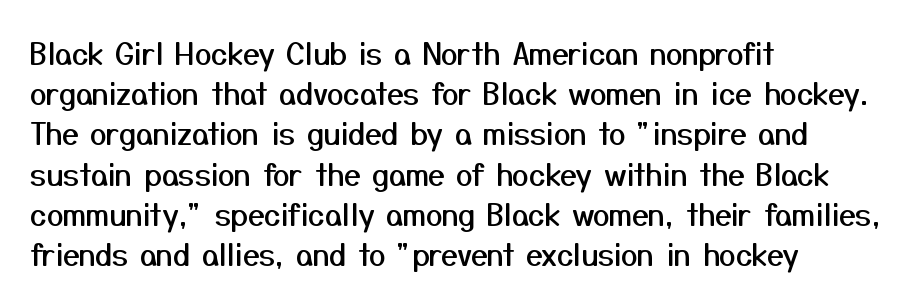
Q: Is the text italic (slanted)? A: No, it is upright.
Q: Is the typeface a serif or a sans-serif typeface? A: Sans-serif.
Q: Is the text underlined? A: No.
Q: How is the paragraph aligned? A: Left-aligned.
Q: Is the spacing between letters normal or unusually wide? A: Normal.
Q: Is the spacing between lines tight, normal or loose? A: Normal.
Q: Width (condensed, normal, or wide)? A: Normal.
Q: Stroke contrast? A: Medium.
Q: x-height? A: Medium.
Q: Monospaced? A: No.
